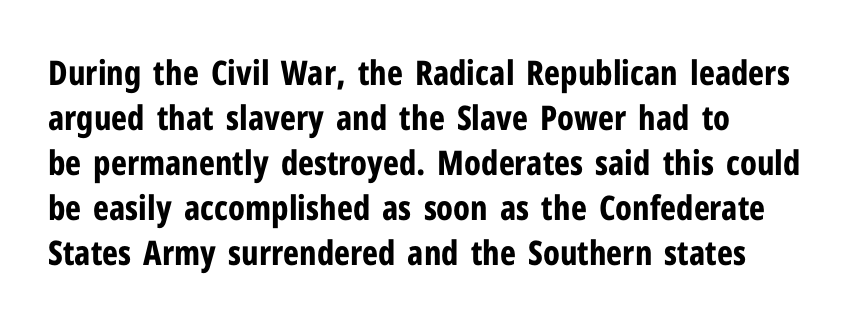
Regarding serifs, this sample does without them. All the whitespace from short lines collects on the right. Unlike italic type, these characters show no tilt at all. Normally led — the rows are evenly, conventionally spaced. The type is set solid horizontally, with unmodified tracking. Check the space under the baseline: it is left empty.
